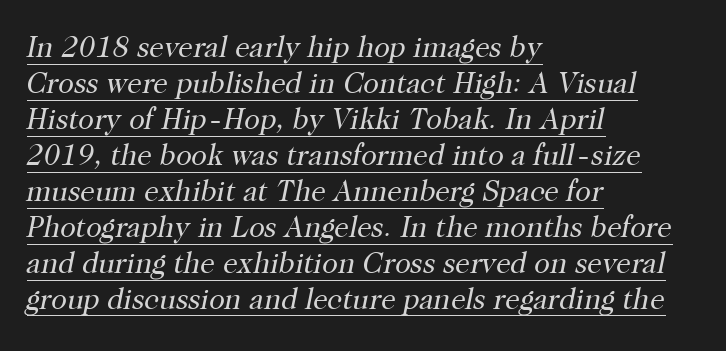
Q: Is the text bold? A: No.
Q: Is the text italic (slanted)? A: Yes, it leans right by about 12 degrees.
Q: Is the typeface a serif or a sans-serif typeface? A: Serif.
Q: Is the text underlined? A: Yes.
Q: How is the paragraph aligned? A: Left-aligned.
Q: Is the spacing between letters normal or unusually wide? A: Normal.
Q: Width (condensed, normal, or wide)? A: Normal.
Q: Stroke contrast? A: High.
Q: x-height? A: Medium.
Q: Monospaced? A: No.
